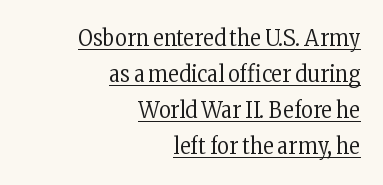
Does a line run under the words? Yes, clearly. Baseline-to-baseline distance is the conventional proportion of letter height. The typesetting does not lean heavy: it is not bold. The font's upright variant was chosen for this text. Compared with typical body copy, the letter spacing here is the same. Casual observation: everything's shoved over to the right.
